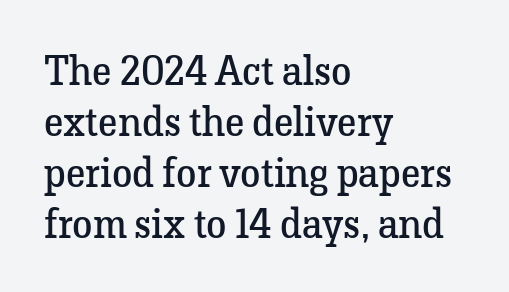
{"serif": "yes", "italic": "no", "bold": "no", "weight": "regular", "width": "normal", "stroke_contrast": "low", "x_height": "medium", "monospaced": "no", "underline": "no", "align": "left", "line_spacing_ratio": 1.24, "letter_spacing": "normal", "letter_spacing_em": 0.0, "glyph_px": 41}
